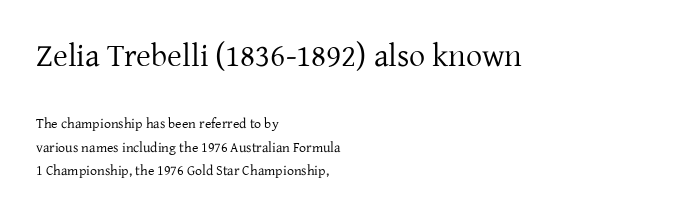
The image shows 32 px regular-weight serif type, upright; set left-aligned, normal line spacing (1.68x), normal letter spacing, not underlined; the first (top) block is 2.29x larger; low stroke contrast and a medium x-height.
